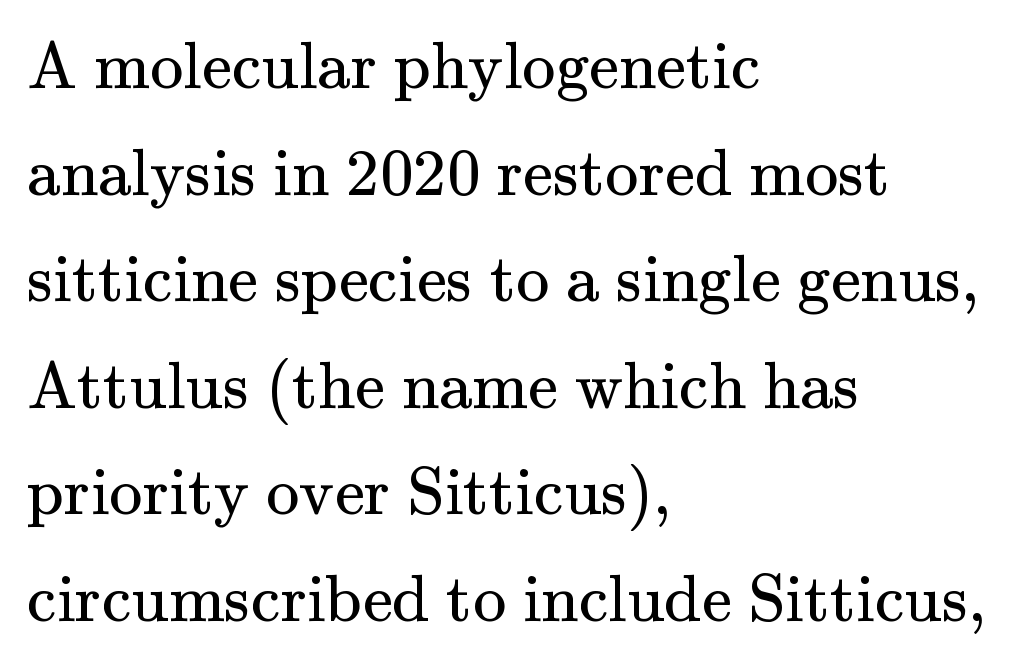
Q: Is the text bold? A: No.
Q: Is the text italic (slanted)? A: No, it is upright.
Q: Is the typeface a serif or a sans-serif typeface? A: Serif.
Q: Is the text underlined? A: No.
Q: How is the paragraph aligned? A: Left-aligned.
Q: Is the spacing between letters normal or unusually wide? A: Normal.
Q: Is the spacing between lines tight, normal or loose? A: Normal.
Q: Width (condensed, normal, or wide)? A: Normal.
Q: Stroke contrast? A: Medium.
Q: x-height? A: Small.
Q: Monospaced? A: No.
